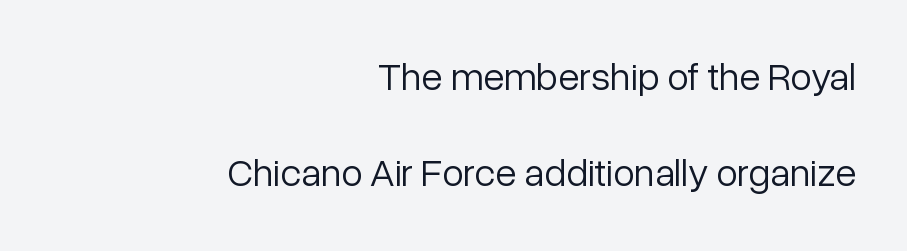
{"serif": "no", "italic": "no", "bold": "no", "weight": "light", "width": "normal", "stroke_contrast": "low", "x_height": "medium", "monospaced": "no", "underline": "no", "align": "right", "line_spacing": "loose", "line_spacing_ratio": 2.46, "letter_spacing": "normal", "letter_spacing_em": 0.0, "glyph_px": 39}
